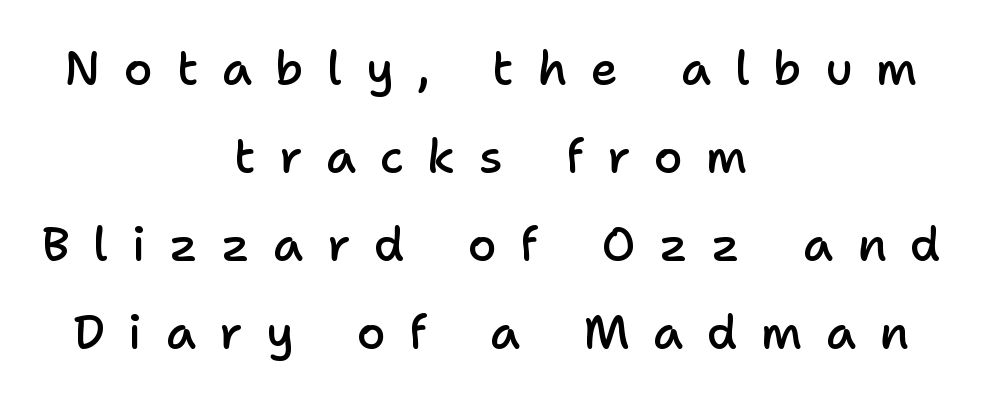
Is the type bold? Partly — it's a semibold, heavier than regular but not fully bold. The type is letterspaced generously, with wide tracking. The lettering holds an erect, upright posture throughout. The rendering uses natural spacing where letterforms have individual widths. Beneath every word, the page is bare. Neither beginnings nor endings align; midpoints do.
